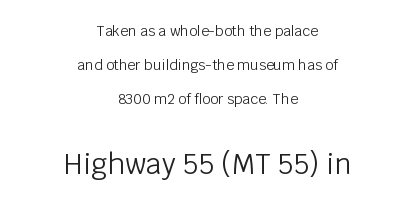
The image shows 28 px light sans-serif type, upright; set centered, loose line spacing (2.43x), normal letter spacing, not underlined; the second (bottom) block is 2.0x larger; low stroke contrast and a large x-height.
